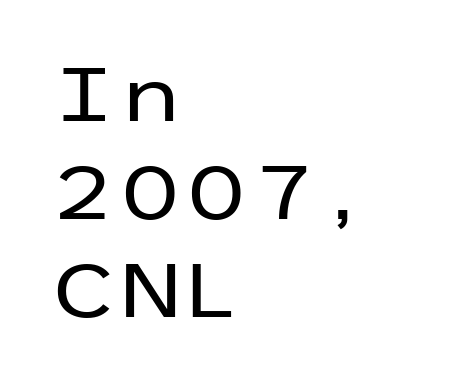
Q: Is the text bold? A: No.
Q: Is the text italic (slanted)? A: No, it is upright.
Q: Is the typeface a serif or a sans-serif typeface? A: Sans-serif.
Q: Is the text underlined? A: No.
Q: How is the paragraph aligned? A: Left-aligned.
Q: Is the spacing between letters normal or unusually wide? A: Normal.
Q: Is the spacing between lines tight, normal or loose? A: Normal.
Q: Width (condensed, normal, or wide)? A: Wide.
Q: Stroke contrast? A: Low.
Q: x-height? A: Medium.
